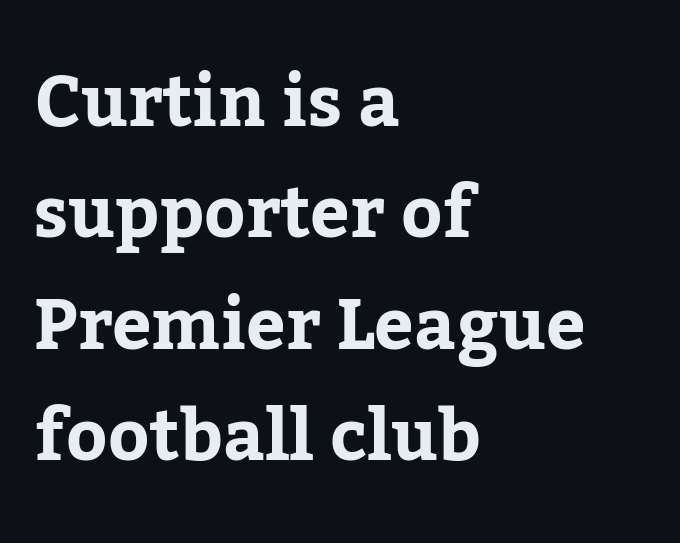
Q: Is the text bold? A: Yes.
Q: Is the text italic (slanted)? A: No, it is upright.
Q: Is the typeface a serif or a sans-serif typeface? A: Serif.
Q: Is the text underlined? A: No.
Q: How is the paragraph aligned? A: Left-aligned.
Q: Is the spacing between letters normal or unusually wide? A: Normal.
Q: Is the spacing between lines tight, normal or loose? A: Normal.
Q: Width (condensed, normal, or wide)? A: Normal.
Q: Stroke contrast? A: Low.
Q: x-height? A: Medium.
Q: Monospaced? A: No.
